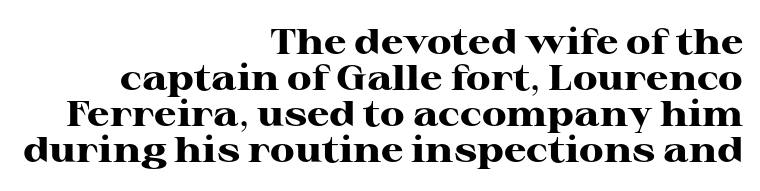
Q: Is the text bold? A: Yes.
Q: Is the text italic (slanted)? A: No, it is upright.
Q: Is the typeface a serif or a sans-serif typeface? A: Serif.
Q: Is the text underlined? A: No.
Q: How is the paragraph aligned? A: Right-aligned.
Q: Is the spacing between letters normal or unusually wide? A: Normal.
Q: Is the spacing between lines tight, normal or loose? A: Tight.
Q: Width (condensed, normal, or wide)? A: Wide.
Q: Stroke contrast? A: High.
Q: x-height? A: Medium.
Q: Monospaced? A: No.
